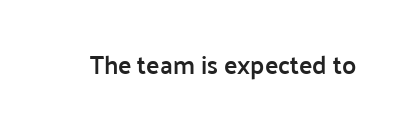
The image shows 25 px text type, upright; set normal letter spacing, not underlined.
